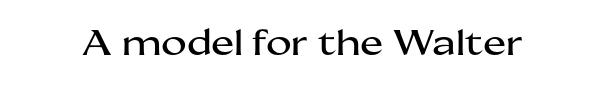
{"italic": "no", "width": "wide", "stroke_contrast": "medium", "x_height": "medium", "monospaced": "no", "underline": "no", "letter_spacing": "normal", "letter_spacing_em": 0.0, "glyph_px": 35}
